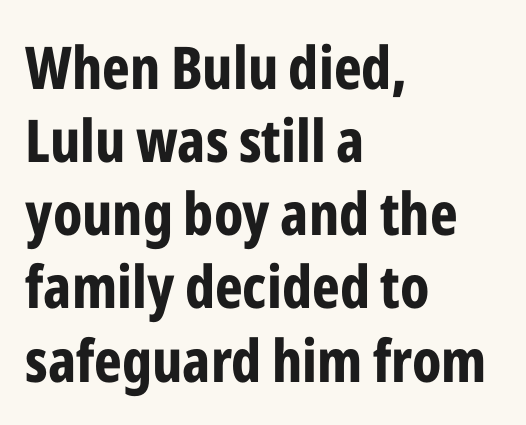
The image shows 59 px bold, condensed sans-serif type, upright; set left-aligned, line spacing 1.24x, normal letter spacing, not underlined; low stroke contrast and a medium x-height.
